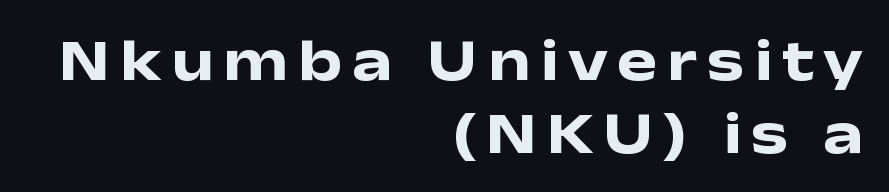
I'd describe the lettering as bold — thick and assertive. Ascenders rise straight up at ninety degrees. Varying glyph widths throughout — classic text-font behaviour. The rendering shows plain stroke endings on the letterforms — a sans-serif design. The ragged edge is on the left, which tells us the setting is flush right. Type without underlining.
